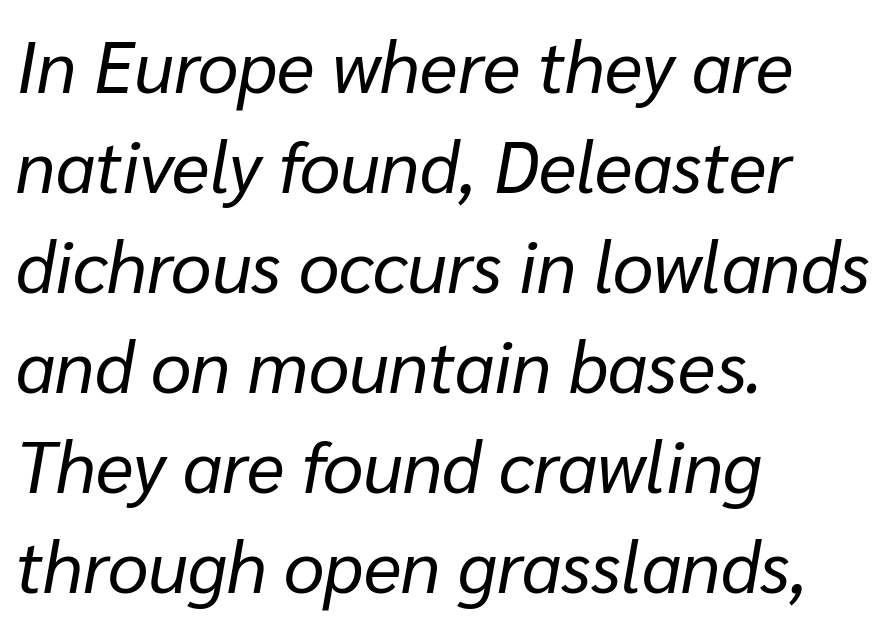
{"italic": "yes", "lean": "right", "slant_degrees": 10, "bold": "no", "weight": "regular", "width": "normal", "stroke_contrast": "low", "x_height": "medium", "monospaced": "no", "underline": "no", "align": "left", "line_spacing": "normal", "line_spacing_ratio": 1.39, "letter_spacing": "normal", "letter_spacing_em": 0.0, "glyph_px": 72}
